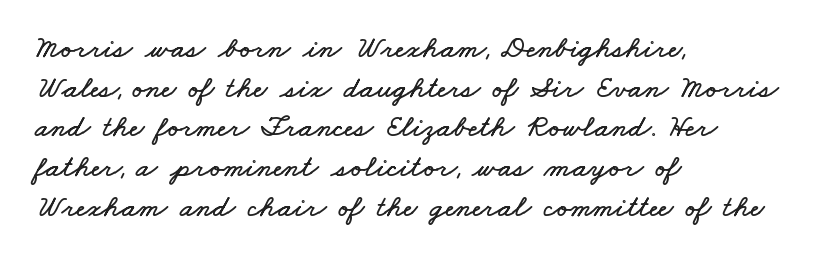
Q: Is the text underlined? A: No.
Q: How is the paragraph aligned? A: Left-aligned.
Q: Is the spacing between letters normal or unusually wide? A: Normal.
Q: Is the spacing between lines tight, normal or loose? A: Normal.
Q: Width (condensed, normal, or wide)? A: Wide.
Q: Stroke contrast? A: Low.
Q: x-height? A: Small.
Q: Monospaced? A: No.
